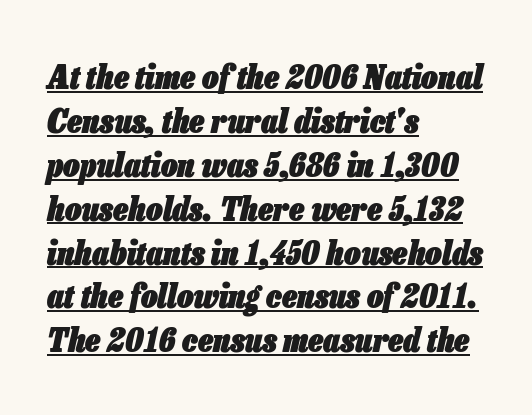
Q: Is the text bold? A: Yes.
Q: Is the text italic (slanted)? A: Yes, it leans right by about 13 degrees.
Q: Is the text underlined? A: Yes.
Q: How is the paragraph aligned? A: Left-aligned.
Q: Is the spacing between letters normal or unusually wide? A: Normal.
Q: Is the spacing between lines tight, normal or loose? A: Normal.
Q: Width (condensed, normal, or wide)? A: Condensed.
Q: Stroke contrast? A: Low.
Q: x-height? A: Medium.
Q: Monospaced? A: No.
